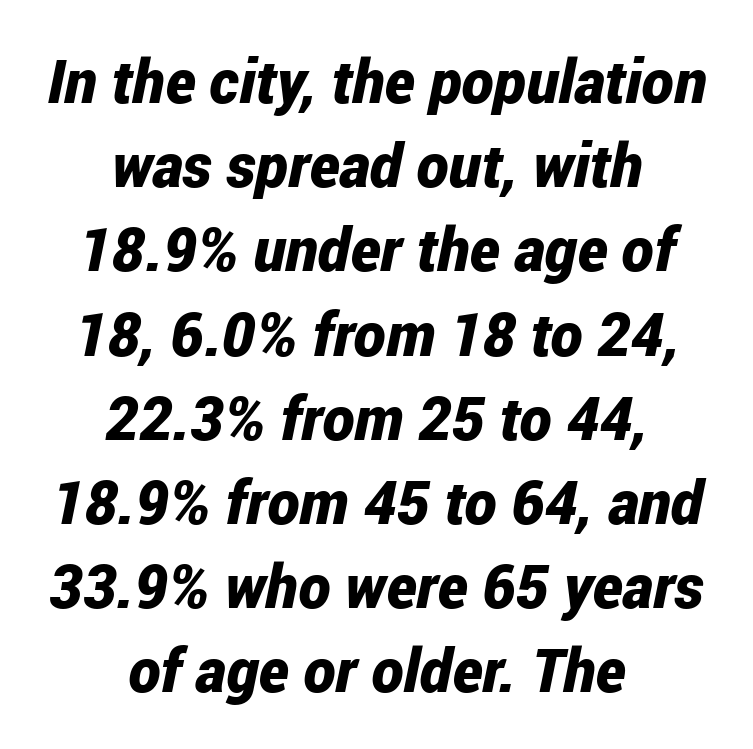
The image shows 61 px bold, condensed type, italic (leaning right); set centered, normal line spacing (1.38x), normal letter spacing, not underlined; low stroke contrast and a medium x-height.
